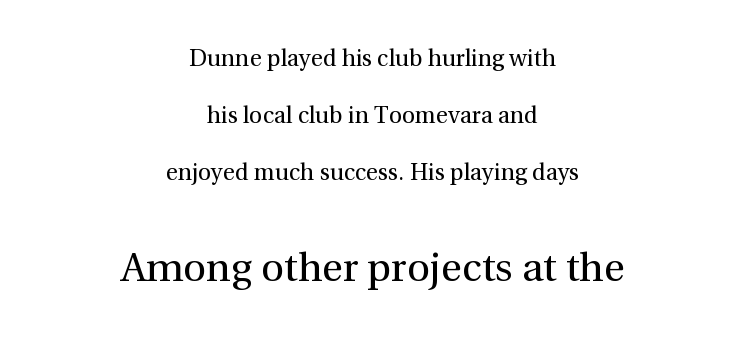
Q: Is the text bold? A: No.
Q: Is the text italic (slanted)? A: No, it is upright.
Q: Is the typeface a serif or a sans-serif typeface? A: Serif.
Q: Is the text underlined? A: No.
Q: How is the paragraph aligned? A: Centered.
Q: Is the spacing between letters normal or unusually wide? A: Normal.
Q: Is the spacing between lines tight, normal or loose? A: Loose.
Q: Which block of text is set in a larger size, the first (top) or the second (bottom)? A: The second (bottom) one.
Q: Width (condensed, normal, or wide)? A: Normal.
Q: x-height? A: Medium.
Q: Monospaced? A: No.
